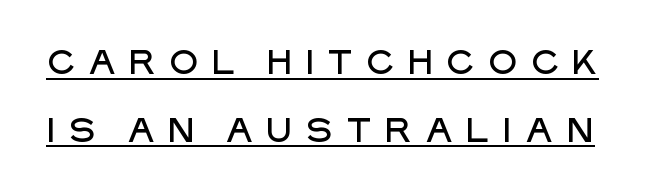
Observe the absence of serifs on each vertical stroke in this sample. The face used here is proportionally spaced, like ordinary book or web type. Do the letters lean? They stand straight. Spacing between characters has been opened up far beyond the box default. A continuous stroke trails under the words, as in a hyperlink. A great deal of white space separates one row of letters from the next.
